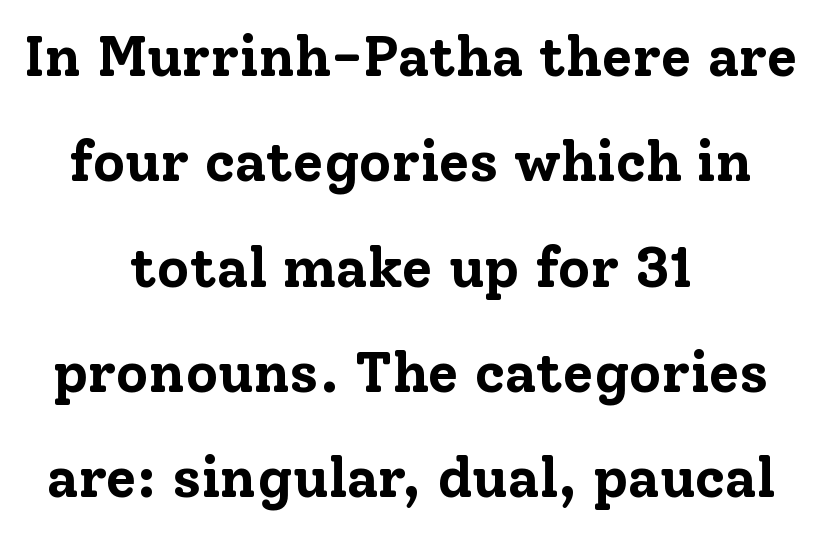
The image shows 56 px bold serif type, upright; set centered, line spacing 1.88x, normal letter spacing, not underlined; low stroke contrast and a medium x-height.
